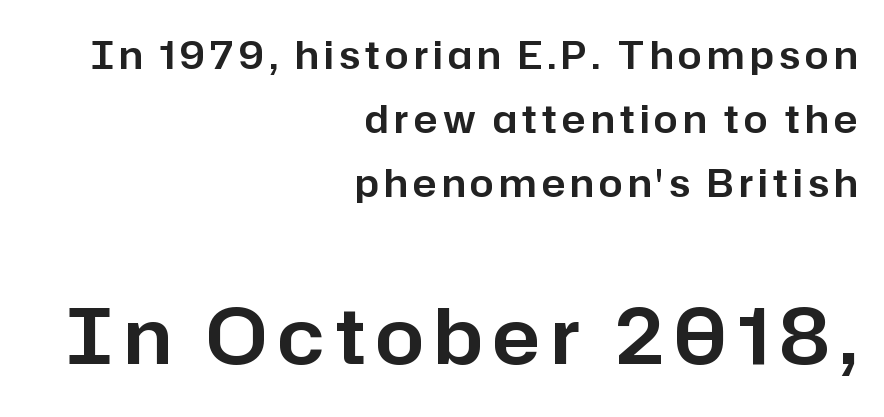
Q: Is the text italic (slanted)? A: No, it is upright.
Q: Is the typeface a serif or a sans-serif typeface? A: Sans-serif.
Q: Is the text underlined? A: No.
Q: How is the paragraph aligned? A: Right-aligned.
Q: Is the spacing between lines tight, normal or loose? A: Normal.
Q: Which block of text is set in a larger size, the first (top) or the second (bottom)? A: The second (bottom) one.
Q: Width (condensed, normal, or wide)? A: Normal.
Q: Stroke contrast? A: Low.
Q: x-height? A: Medium.
Q: Monospaced? A: No.
